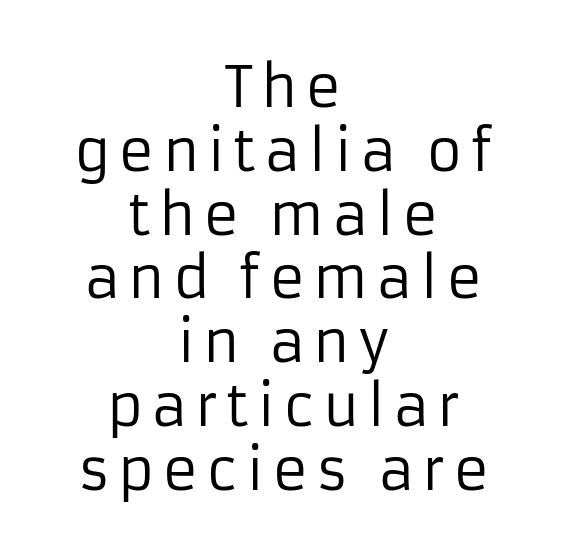
The image shows 55 px regular-weight sans-serif type, upright; set centered, line spacing 1.16x, not underlined; low stroke contrast and a medium x-height.
